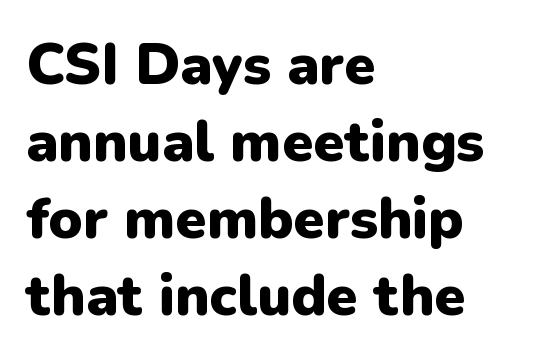
Q: Is the text bold? A: Yes.
Q: Is the text italic (slanted)? A: No, it is upright.
Q: Is the typeface a serif or a sans-serif typeface? A: Sans-serif.
Q: Is the text underlined? A: No.
Q: How is the paragraph aligned? A: Left-aligned.
Q: Is the spacing between letters normal or unusually wide? A: Normal.
Q: Is the spacing between lines tight, normal or loose? A: Normal.
Q: Width (condensed, normal, or wide)? A: Normal.
Q: Stroke contrast? A: Low.
Q: x-height? A: Medium.
Q: Monospaced? A: No.
